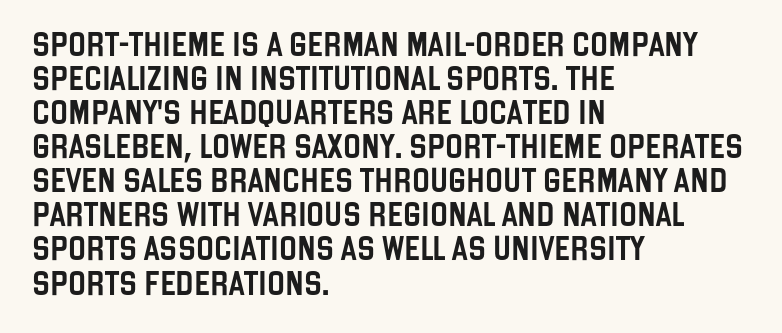
The image shows 24 px text type, upright; set left-aligned, normal line spacing (1.42x), normal letter spacing, not underlined.
